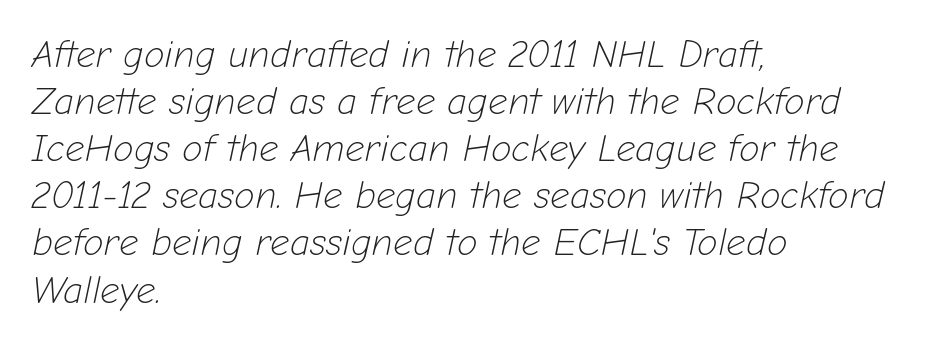
{"italic": "yes", "lean": "right", "slant_degrees": 12, "bold": "no", "weight": "light", "width": "normal", "stroke_contrast": "low", "x_height": "medium", "monospaced": "no", "underline": "no", "align": "left", "line_spacing_ratio": 1.24, "letter_spacing": "normal", "letter_spacing_em": 0.0, "glyph_px": 38}
